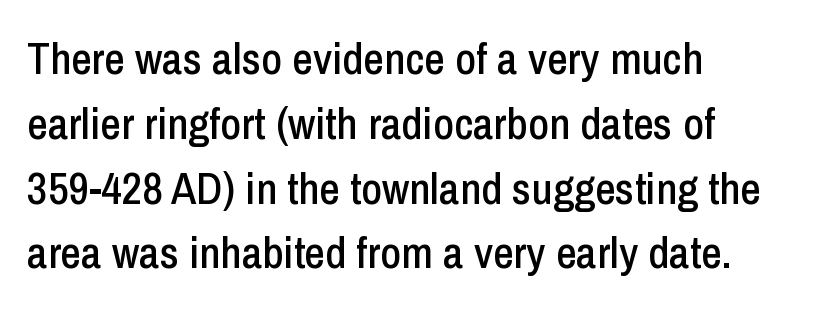
The setting favours the left margin, as ordinary paragraphs usually do. This is roman type, the default non-slanted kind. Note: no serifs on the glyphs. These lines are rendered in a variable-pitch font. The zone under the glyphs is completely vacant. Here the glyphs are tracked normally, forming tight word shapes.
